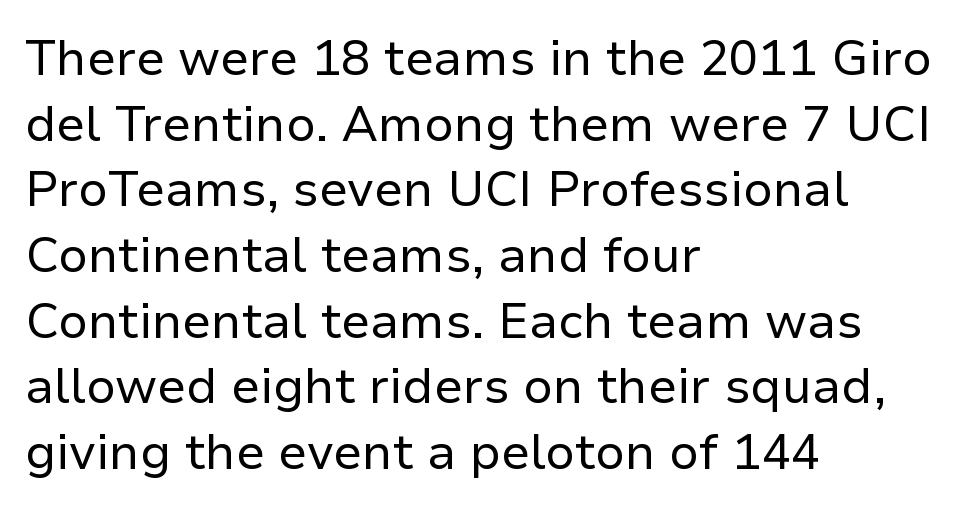
Q: Is the text bold? A: No.
Q: Is the text italic (slanted)? A: No, it is upright.
Q: Is the typeface a serif or a sans-serif typeface? A: Sans-serif.
Q: Is the text underlined? A: No.
Q: How is the paragraph aligned? A: Left-aligned.
Q: Is the spacing between letters normal or unusually wide? A: Normal.
Q: Is the spacing between lines tight, normal or loose? A: Normal.
Q: Width (condensed, normal, or wide)? A: Normal.
Q: Stroke contrast? A: Low.
Q: x-height? A: Medium.
Q: Monospaced? A: No.
